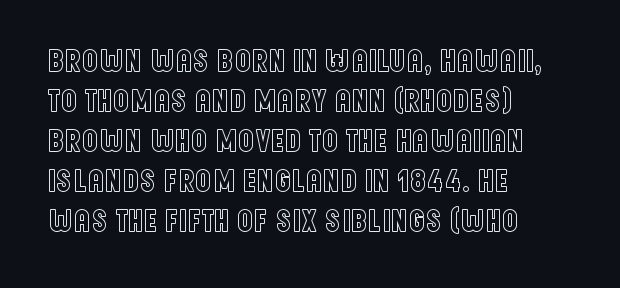
Tracking value appears to be zero — textbook default spacing. The glyphs are unaccompanied by any horizontal stroke below them. The font's upright variant was chosen for this text. The rows are spaced the way most documents space them.
